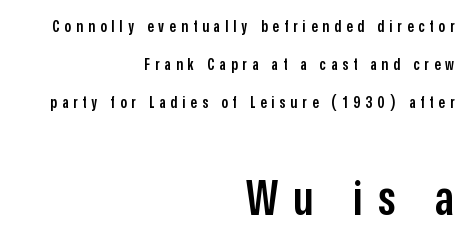
A typesetter would call this proportional, since set widths differ per character. Set as a demibold, roughly 600 on the weight scale. Do the letters lean? They stand straight. The type is letterspaced generously, with wide tracking. This sample trades compactness for vertical openness between lines. The passage shown is not underscored anywhere.
